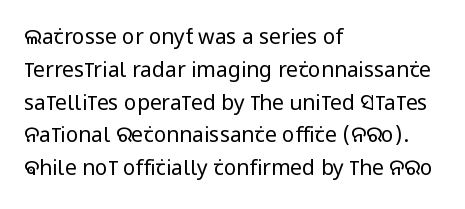
The image shows 21 px text type, upright; set left-aligned, normal line spacing (1.56x), normal letter spacing, not underlined.
